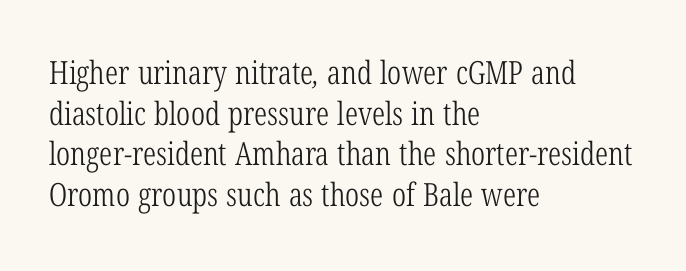
{"serif": "yes", "bold": "no", "weight": "light", "width": "condensed", "stroke_contrast": "low", "x_height": "medium", "monospaced": "no", "underline": "no", "align": "left", "line_spacing": "normal", "line_spacing_ratio": 1.27, "letter_spacing": "normal", "letter_spacing_em": 0.0, "glyph_px": 32}
